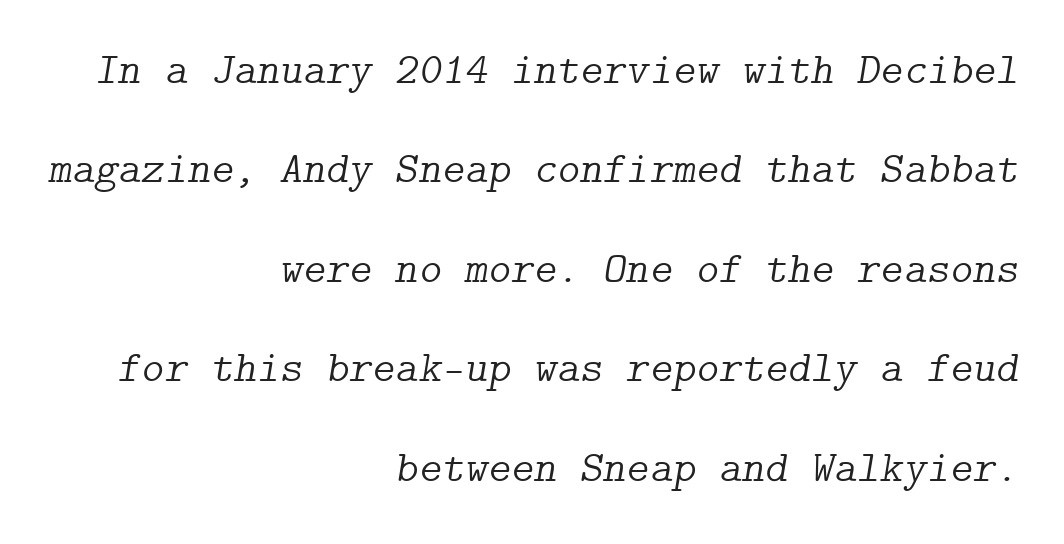
Horizontal alignment here is rightward, an uncommon choice for prose. The letters carry serifs — small finishing strokes at the ends of their stems. Descenders are the only things crossing below the line. Default kerning and tracking; the words read as compact shapes. Compared with typical paragraphs, the rows here are farther apart.
